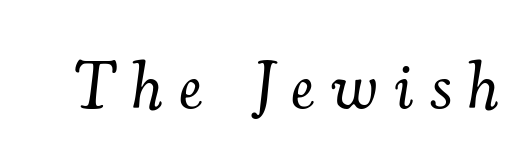
The image shows 68 px light serif type, italic (leaning right); set unusually wide letter spacing (+0.25 em), not underlined; medium stroke contrast and a small x-height.
